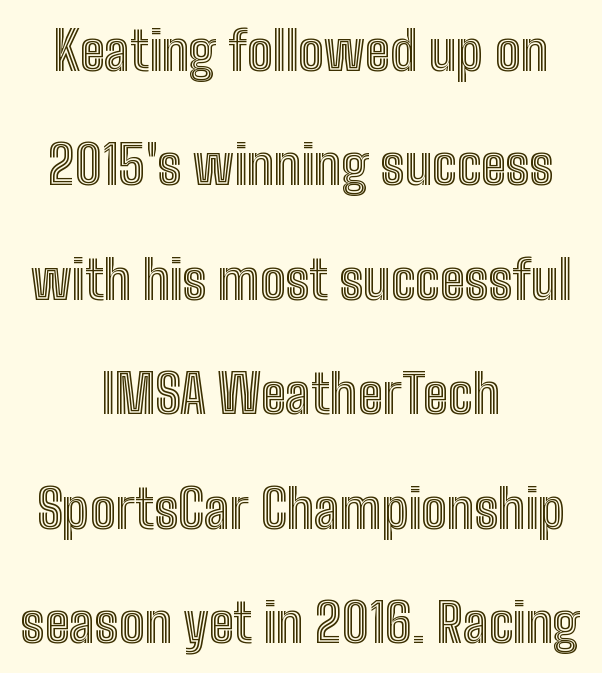
{"italic": "no", "width": "condensed", "x_height": "medium", "monospaced": "no", "underline": "no", "align": "center", "line_spacing": "loose", "line_spacing_ratio": 2.12, "letter_spacing": "normal", "letter_spacing_em": 0.0, "glyph_px": 54}
